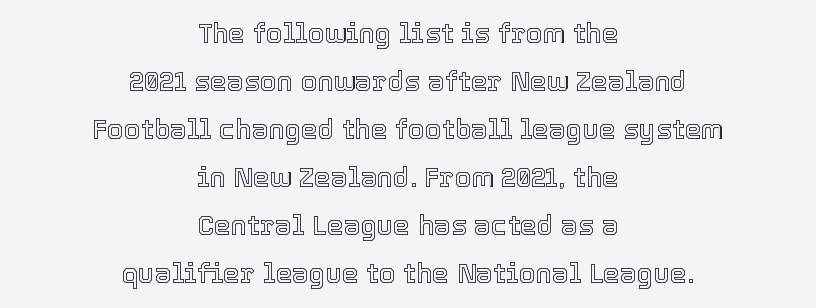
Q: Is the text italic (slanted)? A: No, it is upright.
Q: Is the text underlined? A: No.
Q: How is the paragraph aligned? A: Centered.
Q: Is the spacing between letters normal or unusually wide? A: Normal.
